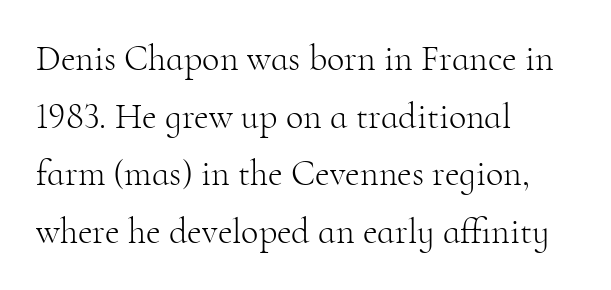
Q: Is the text bold? A: No.
Q: Is the text italic (slanted)? A: No, it is upright.
Q: Is the typeface a serif or a sans-serif typeface? A: Serif.
Q: Is the text underlined? A: No.
Q: How is the paragraph aligned? A: Left-aligned.
Q: Is the spacing between letters normal or unusually wide? A: Normal.
Q: Is the spacing between lines tight, normal or loose? A: Normal.
Q: Width (condensed, normal, or wide)? A: Normal.
Q: Stroke contrast? A: High.
Q: x-height? A: Small.
Q: Monospaced? A: No.
